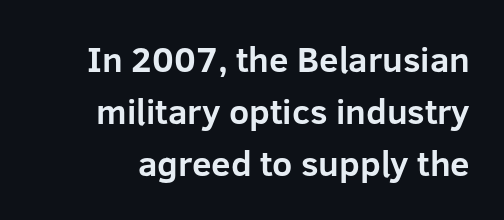
Interline gaps are of average width in this sample. As a designer I'd log this as weight 700, bold. Descenders are the only things crossing below the line. Font category for this specimen: sans-serif.
